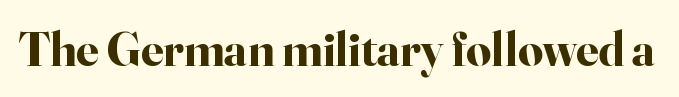
{"serif": "yes", "italic": "no", "bold": "yes", "weight": "bold", "width": "normal", "stroke_contrast": "high", "x_height": "small", "monospaced": "no", "underline": "no", "letter_spacing": "normal", "letter_spacing_em": 0.0, "glyph_px": 49}
